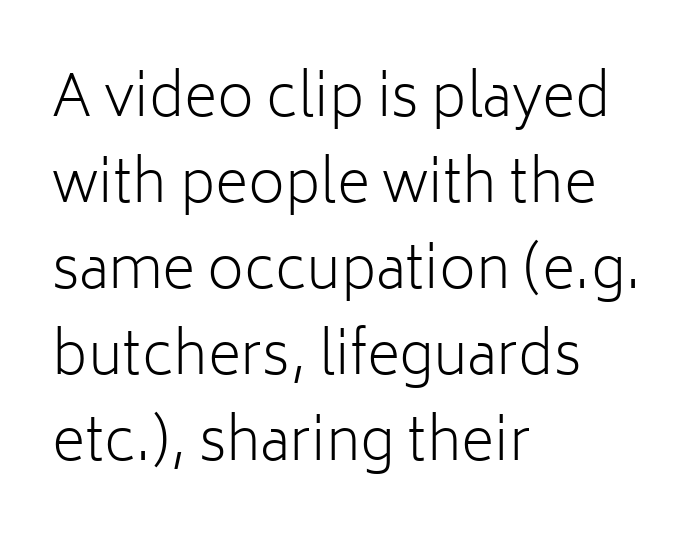
Q: Is the text bold? A: No.
Q: Is the text italic (slanted)? A: No, it is upright.
Q: Is the typeface a serif or a sans-serif typeface? A: Sans-serif.
Q: Is the text underlined? A: No.
Q: How is the paragraph aligned? A: Left-aligned.
Q: Is the spacing between letters normal or unusually wide? A: Normal.
Q: Is the spacing between lines tight, normal or loose? A: Normal.
Q: Width (condensed, normal, or wide)? A: Normal.
Q: Stroke contrast? A: Low.
Q: x-height? A: Medium.
Q: Monospaced? A: No.
